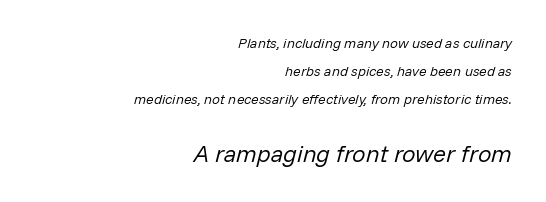
The image shows 24 px text type, italic (leaning right); set right-aligned, loose line spacing (2.01x), normal letter spacing, not underlined; the second (bottom) block is 1.71x larger.
